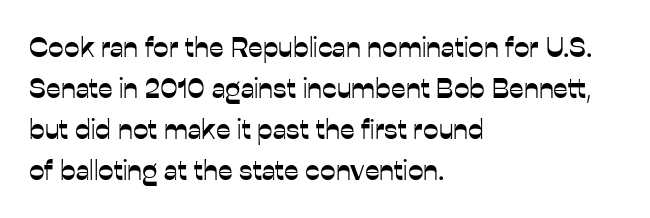
Q: Is the text italic (slanted)? A: No, it is upright.
Q: Is the typeface a serif or a sans-serif typeface? A: Sans-serif.
Q: Is the text underlined? A: No.
Q: How is the paragraph aligned? A: Left-aligned.
Q: Is the spacing between letters normal or unusually wide? A: Normal.
Q: Is the spacing between lines tight, normal or loose? A: Normal.
Q: Width (condensed, normal, or wide)? A: Normal.
Q: Stroke contrast? A: Low.
Q: x-height? A: Medium.
Q: Monospaced? A: No.
